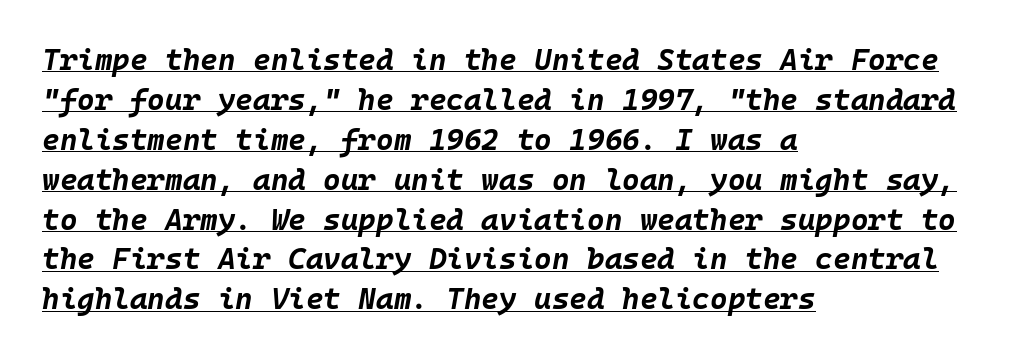
The leading is moderate, giving the passage an even texture. A rule runs beneath these lines of type. Each letter, wide or thin by design, is forced into the same width here. The letters are bold, with thick, heavy strokes.
